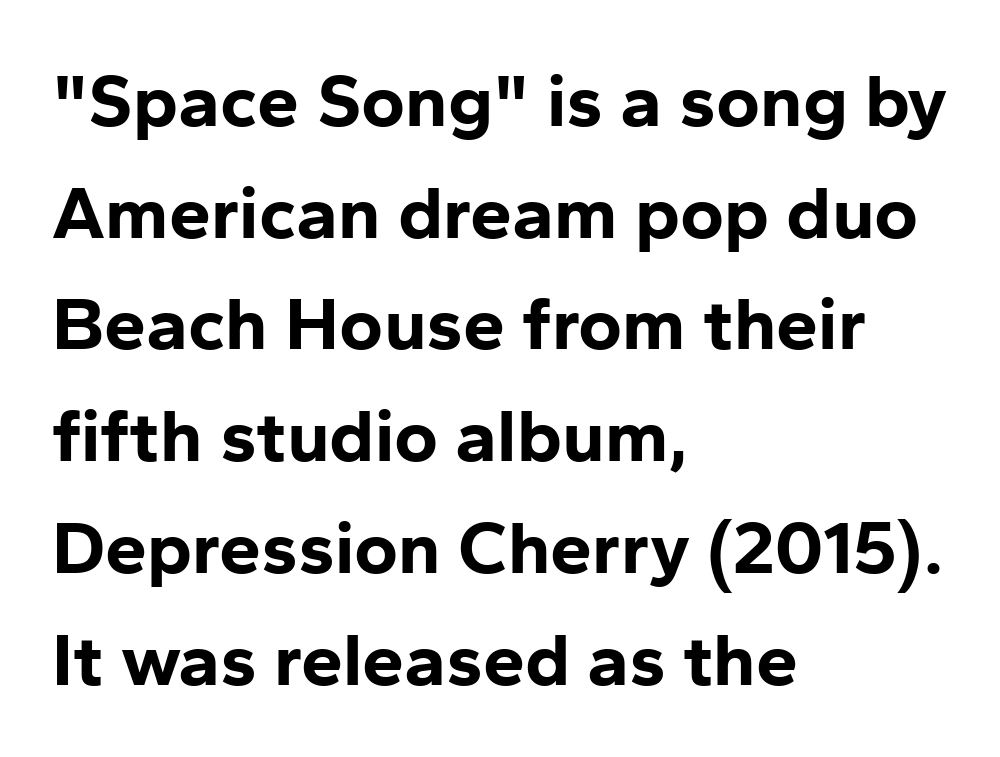
Q: Is the text bold? A: Yes.
Q: Is the text italic (slanted)? A: No, it is upright.
Q: Is the typeface a serif or a sans-serif typeface? A: Sans-serif.
Q: Is the text underlined? A: No.
Q: How is the paragraph aligned? A: Left-aligned.
Q: Is the spacing between letters normal or unusually wide? A: Normal.
Q: Is the spacing between lines tight, normal or loose? A: Normal.
Q: Width (condensed, normal, or wide)? A: Normal.
Q: Stroke contrast? A: Low.
Q: x-height? A: Medium.
Q: Monospaced? A: No.
